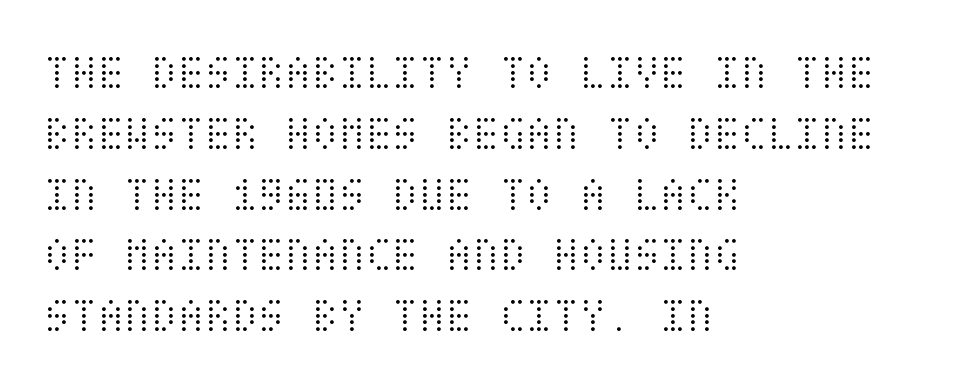
Q: Is the text bold? A: No.
Q: Is the text italic (slanted)? A: No, it is upright.
Q: Is the text underlined? A: No.
Q: How is the paragraph aligned? A: Left-aligned.
Q: Is the spacing between letters normal or unusually wide? A: Normal.
Q: Width (condensed, normal, or wide)? A: Condensed.
Q: Stroke contrast? A: Medium.
Q: x-height? A: Large.
